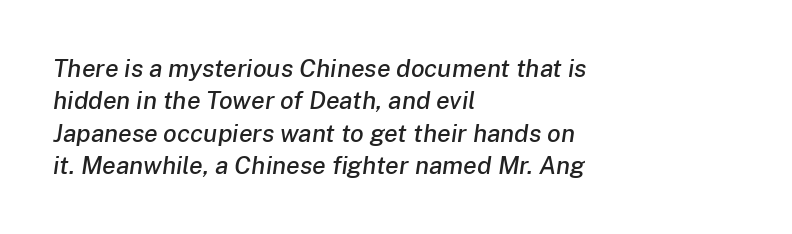
Q: Is the text italic (slanted)? A: Yes, it leans right by about 8 degrees.
Q: Is the text underlined? A: No.
Q: How is the paragraph aligned? A: Left-aligned.
Q: Is the spacing between letters normal or unusually wide? A: Normal.
Q: Is the spacing between lines tight, normal or loose? A: Normal.
